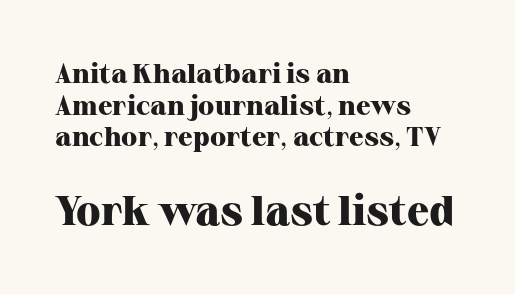
The glyphs have the mass of a bold cut. Is this a fixed-width face? No — the glyphs have proportional, varying widths. Scale increases going downward across the two blocks. What stands out about the letter spacing? Nothing — it is the standard amount. The passage shown is not underscored anywhere. Characters remain perfectly vertical along every line.
